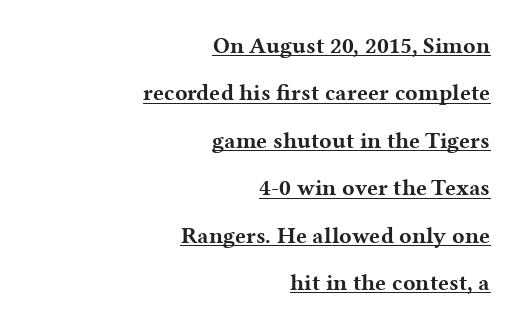
Honestly, the letter spacing is just normal — you wouldn't notice it. Is the block centered? No — it sits flush against the right margin. Thick stems and heavy bowls — unmistakably bold. The font's upright variant was chosen for this text. Descenders here cross a horizontal rule under the line. The line-height multiplier appears high, well above default.
